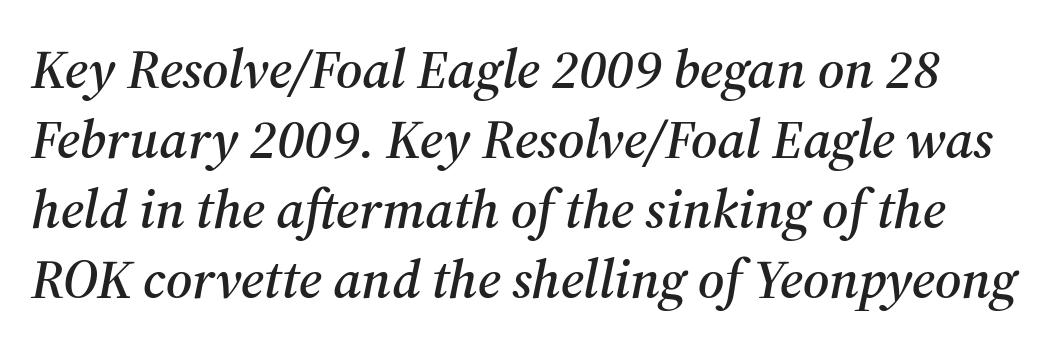
This sample has the flowing, uneven cadence of proportional lettering. Note: serifs present on the glyphs. The axis of the letterforms is tilted away from vertical. The line-height multiplier appears to be the usual default. Glance below the letters and you will spot only blank space. What stands out about the letter spacing? Nothing — it is the standard amount.
